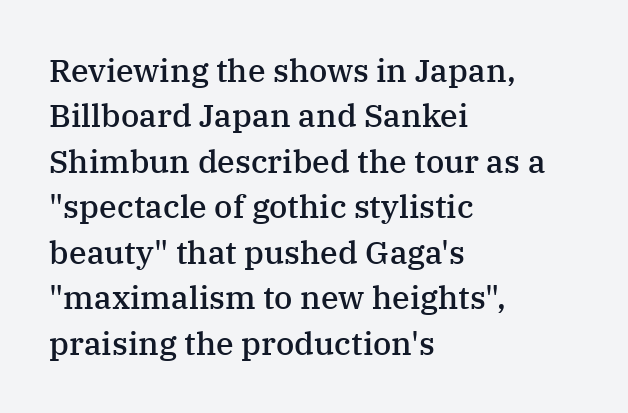
Regular leading. The typeface chosen for these lines features serifs. Each row of text sits above clean, open space. Slightly chunky letters — semibold, I'd say, not full bold. Line beginnings align vertically; line endings do not. Character widths vary here, with narrow letters taking less room than wide ones.
